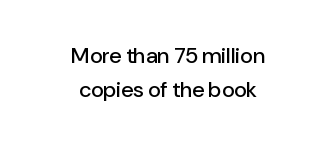
Q: Is the text italic (slanted)? A: No, it is upright.
Q: Is the text underlined? A: No.
Q: How is the paragraph aligned? A: Centered.
Q: Is the spacing between letters normal or unusually wide? A: Normal.
Q: Is the spacing between lines tight, normal or loose? A: Normal.
